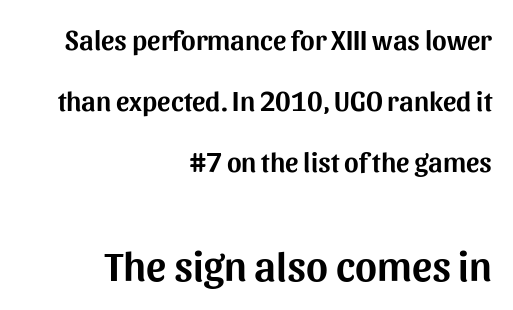
{"serif": "no", "italic": "no", "width": "normal", "stroke_contrast": "medium", "x_height": "medium", "monospaced": "no", "underline": "no", "align": "right", "line_spacing": "loose", "line_spacing_ratio": 2.18, "letter_spacing": "normal", "letter_spacing_em": 0.0, "larger_block": "second", "size_ratio": 1.5, "glyph_px": 42}
